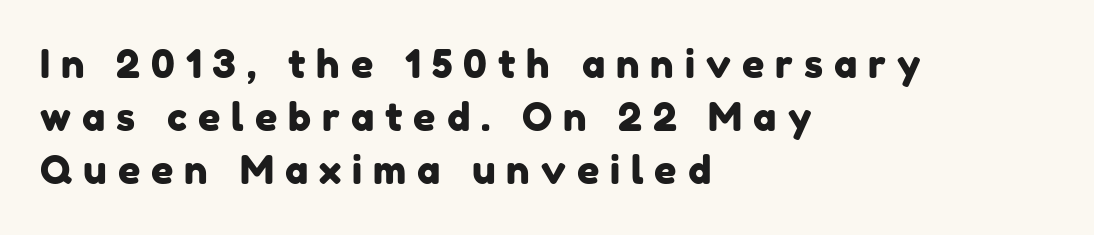
{"serif": "no", "width": "normal", "stroke_contrast": "low", "x_height": "medium", "monospaced": "no", "underline": "no", "align": "left", "line_spacing": "normal", "line_spacing_ratio": 1.36, "letter_spacing": "wide", "letter_spacing_em": 0.28, "glyph_px": 39}
